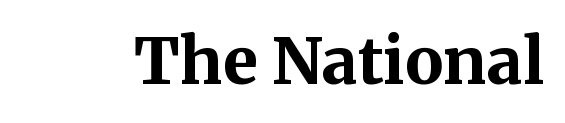
Q: Is the text bold? A: Yes.
Q: Is the text italic (slanted)? A: No, it is upright.
Q: Is the typeface a serif or a sans-serif typeface? A: Serif.
Q: Is the text underlined? A: No.
Q: Is the spacing between letters normal or unusually wide? A: Normal.
Q: Width (condensed, normal, or wide)? A: Normal.
Q: Stroke contrast? A: Medium.
Q: x-height? A: Medium.
Q: Monospaced? A: No.
